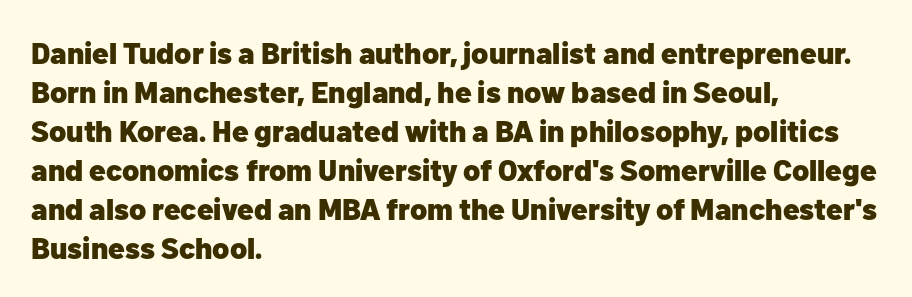
Q: Is the text bold? A: Yes.
Q: Is the text italic (slanted)? A: No, it is upright.
Q: Is the typeface a serif or a sans-serif typeface? A: Sans-serif.
Q: Is the text underlined? A: No.
Q: How is the paragraph aligned? A: Left-aligned.
Q: Is the spacing between letters normal or unusually wide? A: Normal.
Q: Is the spacing between lines tight, normal or loose? A: Normal.
Q: Width (condensed, normal, or wide)? A: Normal.
Q: Stroke contrast? A: Low.
Q: x-height? A: Medium.
Q: Monospaced? A: No.
